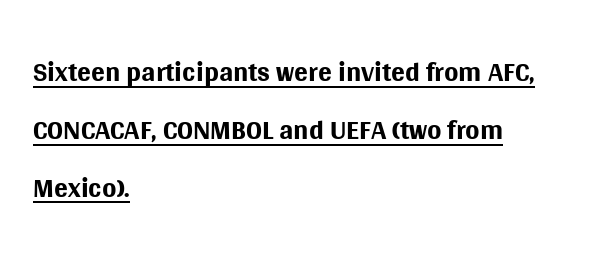
Beneath each row of characters lies a ruled line. The typography opts for an upright posture over an oblique one. The leading is moderate, giving the passage an even texture. Caption: multi-line text, flush left, ragged right.
